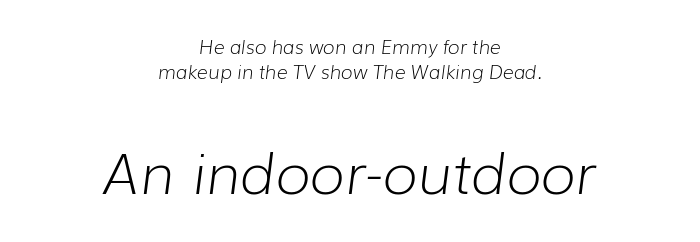
Q: Is the text bold? A: No.
Q: Is the text italic (slanted)? A: Yes, it leans right by about 7 degrees.
Q: Is the text underlined? A: No.
Q: How is the paragraph aligned? A: Centered.
Q: Is the spacing between letters normal or unusually wide? A: Normal.
Q: Is the spacing between lines tight, normal or loose? A: Normal.
Q: Which block of text is set in a larger size, the first (top) or the second (bottom)? A: The second (bottom) one.
Q: Width (condensed, normal, or wide)? A: Normal.
Q: Stroke contrast? A: Low.
Q: x-height? A: Medium.
Q: Monospaced? A: No.
